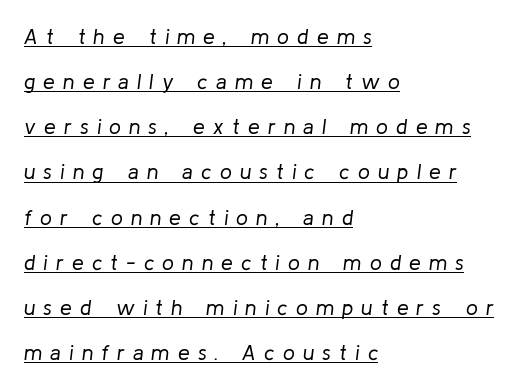
{"italic": "yes", "lean": "right", "slant_degrees": 8, "bold": "no", "underline": "yes", "align": "left", "line_spacing": "loose", "line_spacing_ratio": 2.15, "letter_spacing": "wide", "letter_spacing_em": 0.39, "glyph_px": 21}
